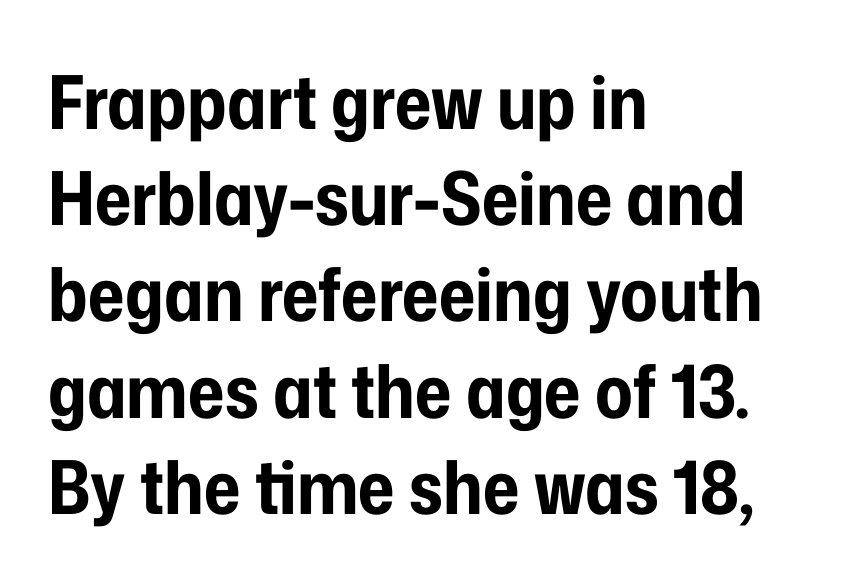
Q: Is the text bold? A: Yes.
Q: Is the text italic (slanted)? A: No, it is upright.
Q: Is the typeface a serif or a sans-serif typeface? A: Sans-serif.
Q: Is the text underlined? A: No.
Q: How is the paragraph aligned? A: Left-aligned.
Q: Is the spacing between letters normal or unusually wide? A: Normal.
Q: Is the spacing between lines tight, normal or loose? A: Normal.
Q: Width (condensed, normal, or wide)? A: Condensed.
Q: Stroke contrast? A: Low.
Q: x-height? A: Medium.
Q: Monospaced? A: No.
